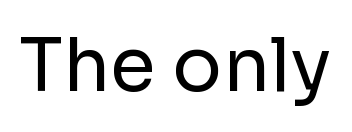
Q: Is the text bold? A: No.
Q: Is the text italic (slanted)? A: No, it is upright.
Q: Is the typeface a serif or a sans-serif typeface? A: Sans-serif.
Q: Is the text underlined? A: No.
Q: Is the spacing between letters normal or unusually wide? A: Normal.
Q: Width (condensed, normal, or wide)? A: Normal.
Q: Stroke contrast? A: Low.
Q: x-height? A: Medium.
Q: Monospaced? A: No.
